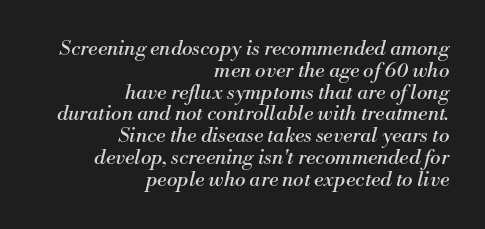
The image shows 20 px text type, italic (leaning right); set right-aligned, tight line spacing (1.09x), normal letter spacing, not underlined.
